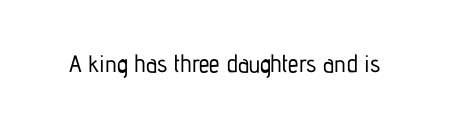
{"italic": "no", "underline": "no", "letter_spacing": "normal", "letter_spacing_em": 0.0, "glyph_px": 24}
